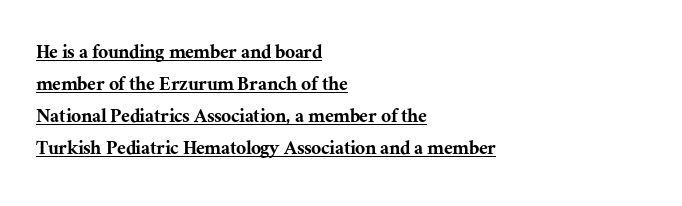
The letters sit at their default tracking, neither squeezed nor spread. These lines are set flush left with a ragged right edge. This block has exactly the height ordinary leading produces. Posture: upright roman. Quick note: underline on.
